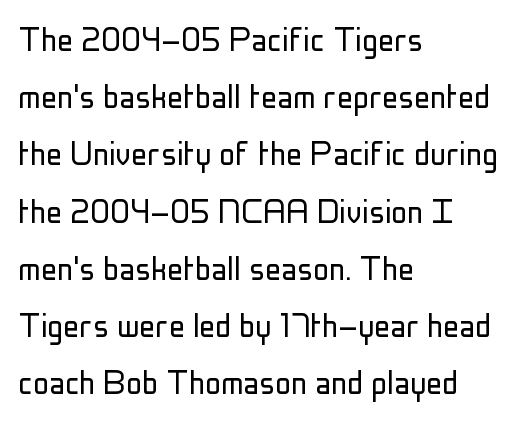
The image shows 40 px light, condensed sans-serif type, upright; set left-aligned, normal line spacing (1.43x), normal letter spacing, not underlined; low stroke contrast and a medium x-height.
